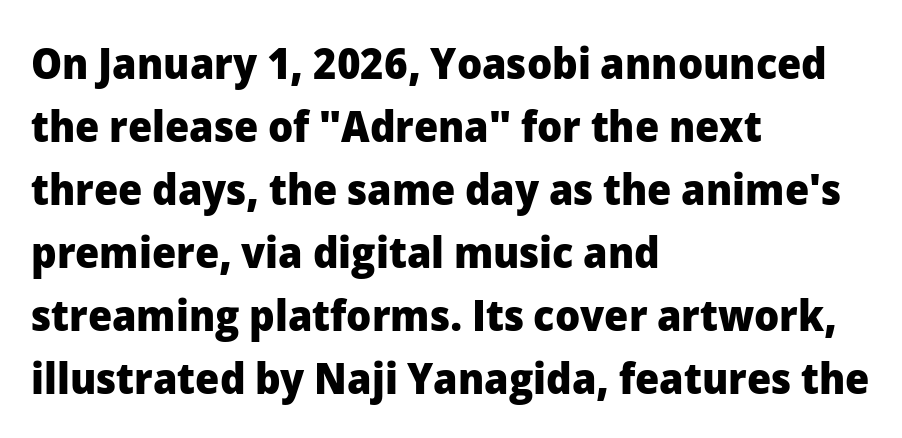
Q: Is the text bold? A: Yes.
Q: Is the text italic (slanted)? A: No, it is upright.
Q: Is the typeface a serif or a sans-serif typeface? A: Sans-serif.
Q: Is the text underlined? A: No.
Q: How is the paragraph aligned? A: Left-aligned.
Q: Is the spacing between letters normal or unusually wide? A: Normal.
Q: Is the spacing between lines tight, normal or loose? A: Normal.
Q: Width (condensed, normal, or wide)? A: Normal.
Q: Stroke contrast? A: Low.
Q: x-height? A: Medium.
Q: Monospaced? A: No.
